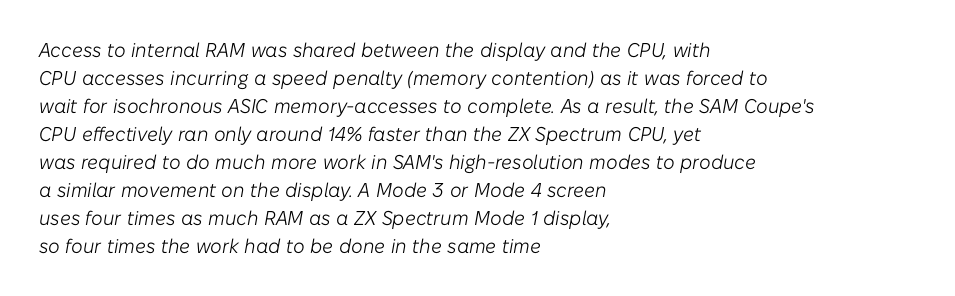
Q: Is the text bold? A: No.
Q: Is the text italic (slanted)? A: Yes, it leans right by about 10 degrees.
Q: Is the text underlined? A: No.
Q: How is the paragraph aligned? A: Left-aligned.
Q: Is the spacing between letters normal or unusually wide? A: Normal.
Q: Is the spacing between lines tight, normal or loose? A: Normal.
